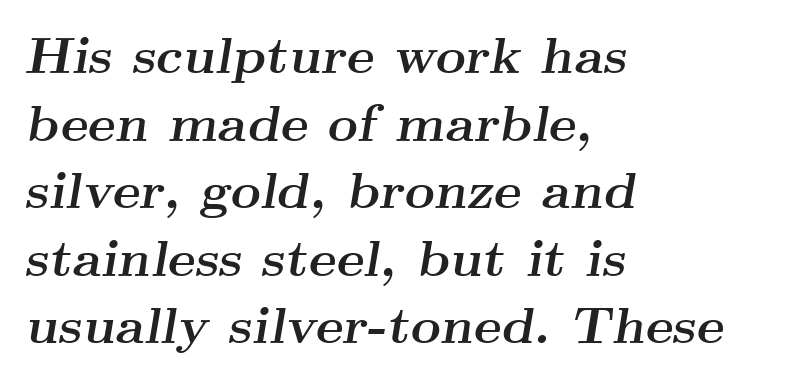
{"serif": "yes", "italic": "yes", "lean": "right", "slant_degrees": 9, "bold": "yes", "weight": "semibold", "width": "wide", "stroke_contrast": "medium", "x_height": "small", "monospaced": "no", "underline": "no", "align": "left", "line_spacing": "normal", "line_spacing_ratio": 1.3, "letter_spacing": "normal", "letter_spacing_em": 0.0, "glyph_px": 52}
